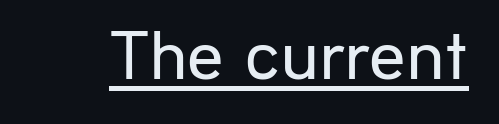
Character widths vary here, with narrow letters taking less room than wide ones. Inter-character spacing is left at the font's built-in metrics. Ascenders rise straight up at ninety degrees. A typesetter would label this face a sans.
